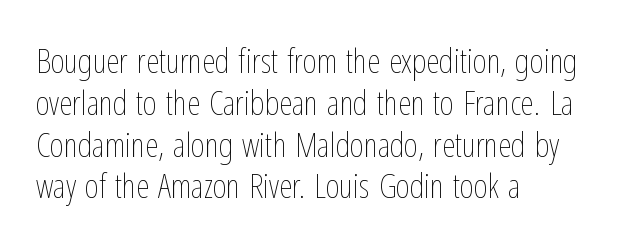
Q: Is the text bold? A: No.
Q: Is the text italic (slanted)? A: No, it is upright.
Q: Is the text underlined? A: No.
Q: How is the paragraph aligned? A: Left-aligned.
Q: Is the spacing between letters normal or unusually wide? A: Normal.
Q: Width (condensed, normal, or wide)? A: Condensed.
Q: Stroke contrast? A: Low.
Q: x-height? A: Medium.
Q: Monospaced? A: No.
